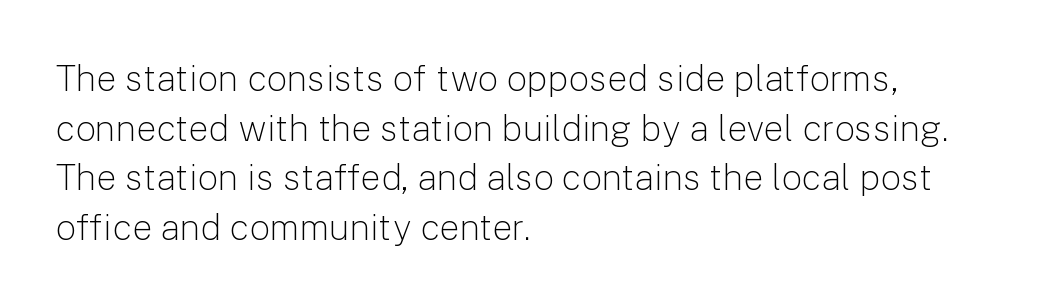
The image shows 36 px light sans-serif type, upright; set left-aligned, normal line spacing (1.38x), normal letter spacing, not underlined; low stroke contrast and a medium x-height.
